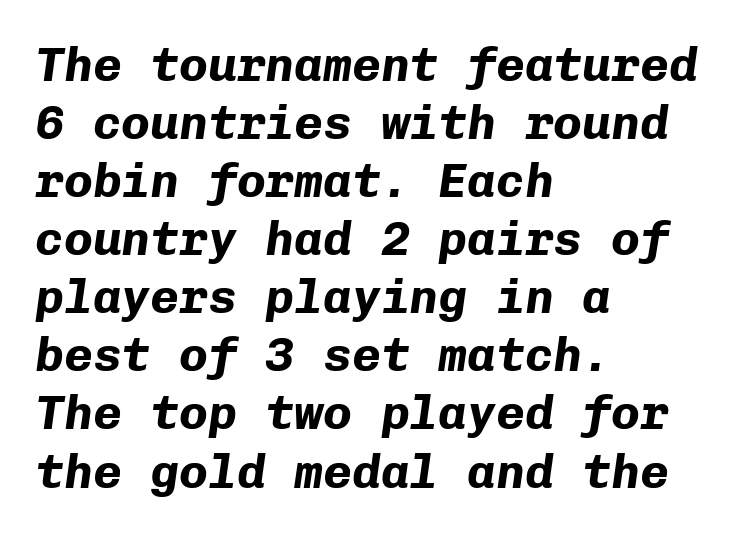
The image shows 48 px bold type, italic (leaning right), monospaced; set left-aligned, line spacing 1.21x, normal letter spacing, not underlined; low stroke contrast and a medium x-height.
